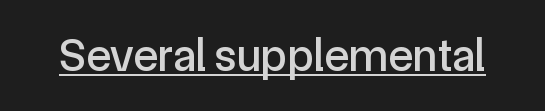
Font category for this specimen: sans-serif. This rendering leaves character spacing at its baseline value. Tall strokes in this sample are plumb rather than angled. Character widths vary here, with narrow letters taking less room than wide ones. The rendered words wear a rule along their underside.
